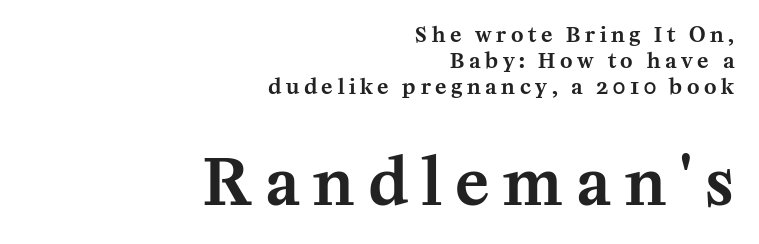
Between one letter and the next there's a generous, obvious gap. Horizontal bands of white between lines are of average thickness. Is this a sans? No — the strokes have serifs. Do the characters align in a grid? No, the font is proportional. Check the space under the baseline: it is left empty.
